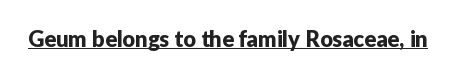
{"italic": "no", "underline": "yes", "letter_spacing": "normal", "letter_spacing_em": 0.0, "glyph_px": 22}
